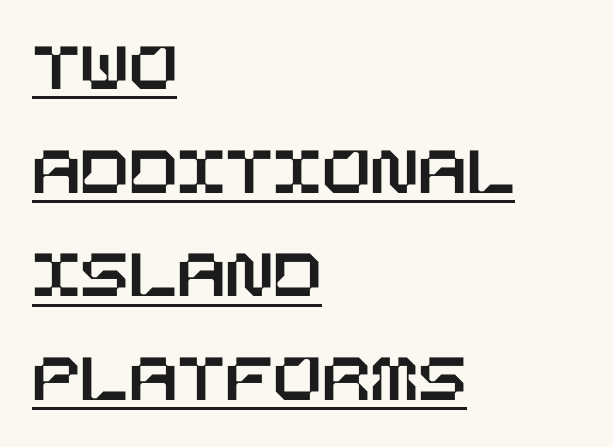
The image shows 71 px text type, upright; set left-aligned, normal line spacing (1.46x), normal letter spacing, underlined; low stroke contrast and a large x-height.
